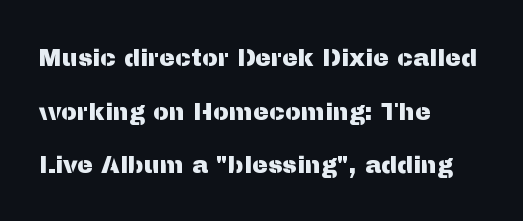
The image shows 24 px text type, upright; set left-aligned, loose line spacing (2.23x), normal letter spacing, not underlined.
